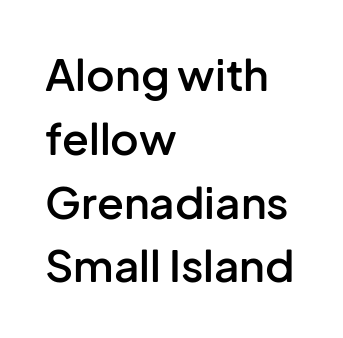
Has an underline been added? It has not. Is this a fixed-width face? No — the glyphs have proportional, varying widths. The vertical gap from one line to the next is medium. Horizontally, the lines are justified to the leading edge only.
